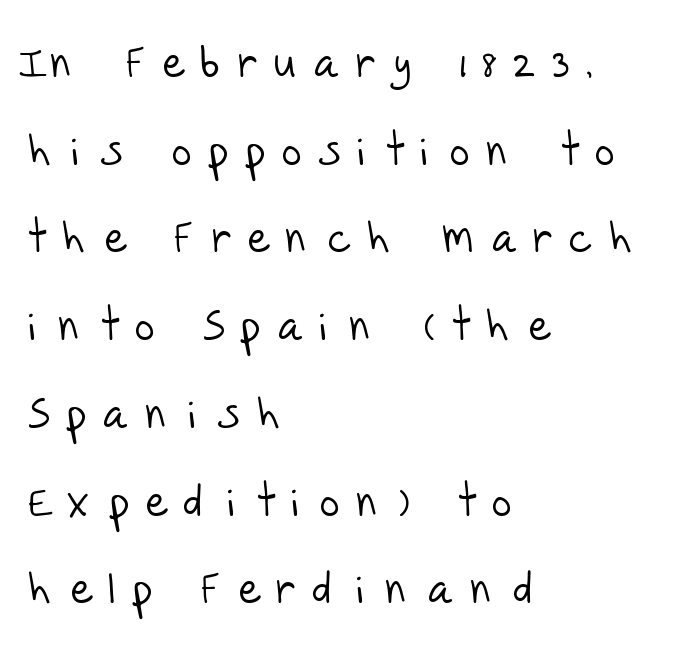
The image shows 43 px light sans-serif type; set left-aligned, loose line spacing (2.04x), unusually wide letter spacing (+0.41 em), not underlined; low stroke contrast and a large x-height.
